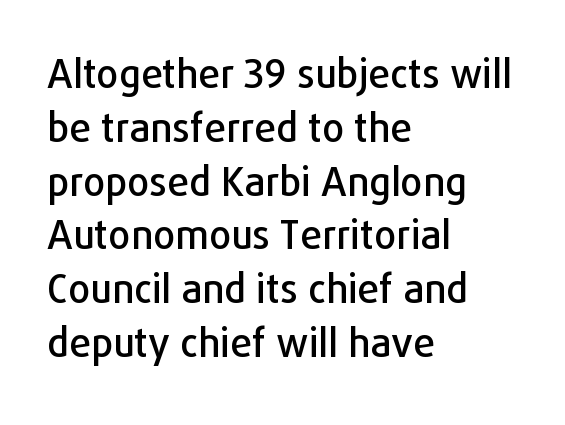
Q: Is the text italic (slanted)? A: No, it is upright.
Q: Is the typeface a serif or a sans-serif typeface? A: Sans-serif.
Q: Is the text underlined? A: No.
Q: How is the paragraph aligned? A: Left-aligned.
Q: Is the spacing between letters normal or unusually wide? A: Normal.
Q: Is the spacing between lines tight, normal or loose? A: Normal.
Q: Width (condensed, normal, or wide)? A: Normal.
Q: Stroke contrast? A: Low.
Q: x-height? A: Medium.
Q: Monospaced? A: No.
